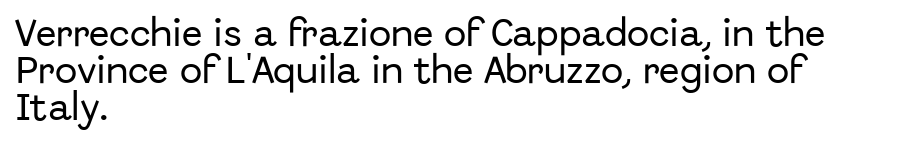
The letters stand upright; this is a roman face. Each word holds together tightly as a unit, with standard inter-letter gaps. The passage shown is typed in a proportional face where columns would drift. The baseline area is clear.
